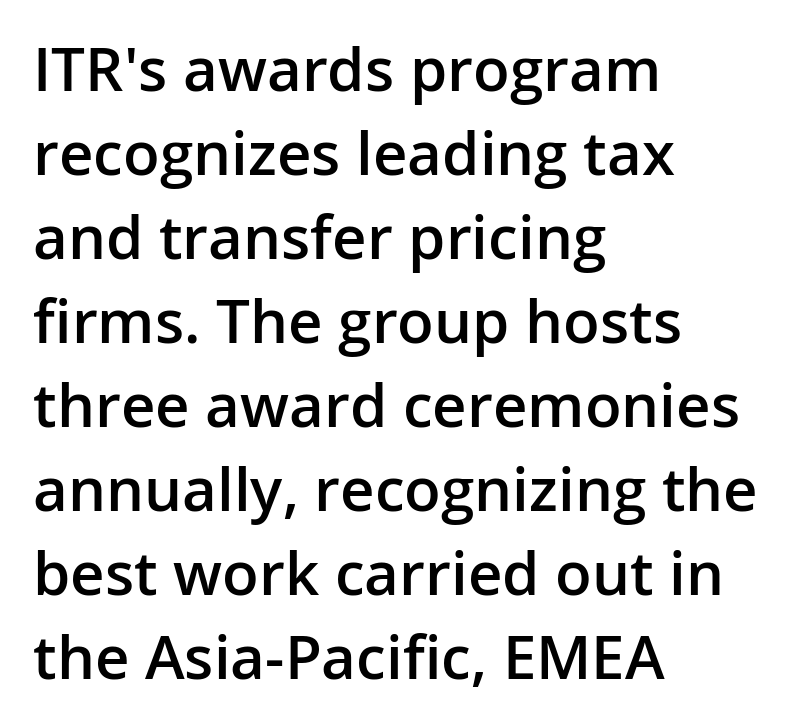
{"serif": "no", "italic": "no", "bold": "semi", "weight": "semibold", "width": "normal", "stroke_contrast": "low", "x_height": "medium", "monospaced": "no", "underline": "no", "align": "left", "line_spacing": "normal", "line_spacing_ratio": 1.4, "letter_spacing": "normal", "letter_spacing_em": 0.0, "glyph_px": 60}
